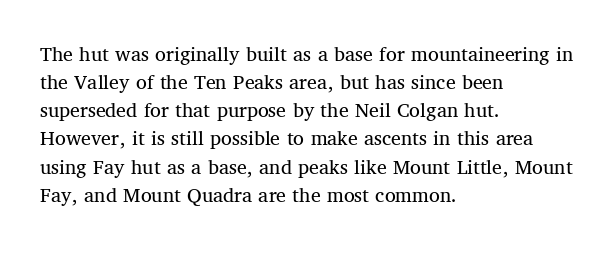
{"italic": "no", "bold": "no", "underline": "no", "align": "left", "line_spacing": "normal", "line_spacing_ratio": 1.28, "letter_spacing": "normal", "letter_spacing_em": 0.0, "glyph_px": 22}
